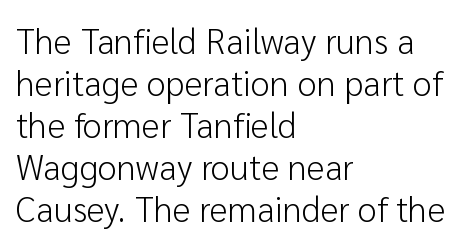
{"serif": "no", "italic": "no", "bold": "no", "weight": "light", "width": "normal", "stroke_contrast": "low", "x_height": "medium", "monospaced": "no", "underline": "no", "align": "left", "line_spacing_ratio": 1.2, "letter_spacing": "normal", "letter_spacing_em": 0.0, "glyph_px": 35}
